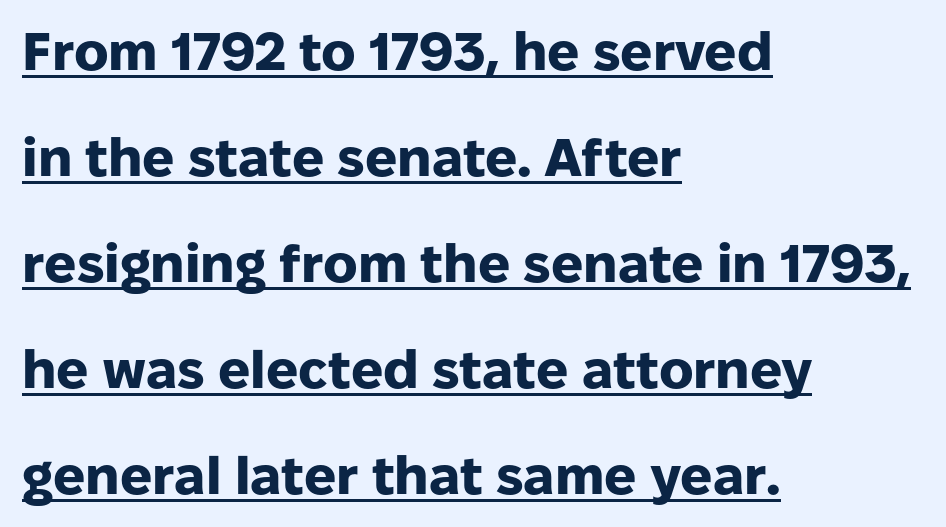
These lines keep a tight, regular rhythm from letter to letter. This sample has the flowing, uneven cadence of proportional lettering. You could fit nearly another row in the gap between these rows. Nope, no serifs anywhere on these letters.
